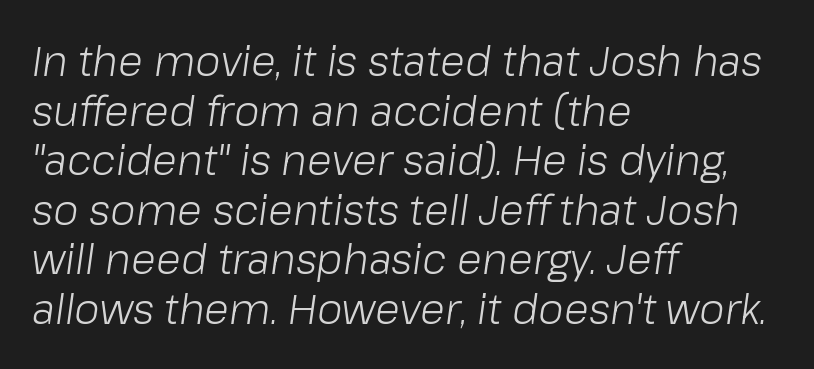
Notice how the passage keeps a crisp vertical edge on the left only. Is this a fixed-width face? No — the glyphs have proportional, varying widths. Letters have the restrained weight of plain body copy at most. Descenders hang freely into open space. Default kerning and tracking; the words read as compact shapes.
